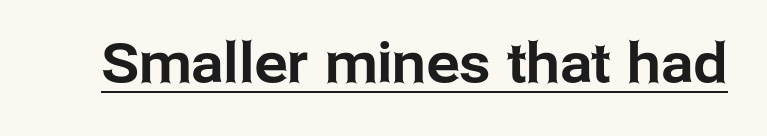
{"serif": "no", "italic": "no", "width": "normal", "stroke_contrast": "low", "x_height": "medium", "monospaced": "no", "underline": "yes", "letter_spacing": "normal", "letter_spacing_em": 0.0, "glyph_px": 55}
